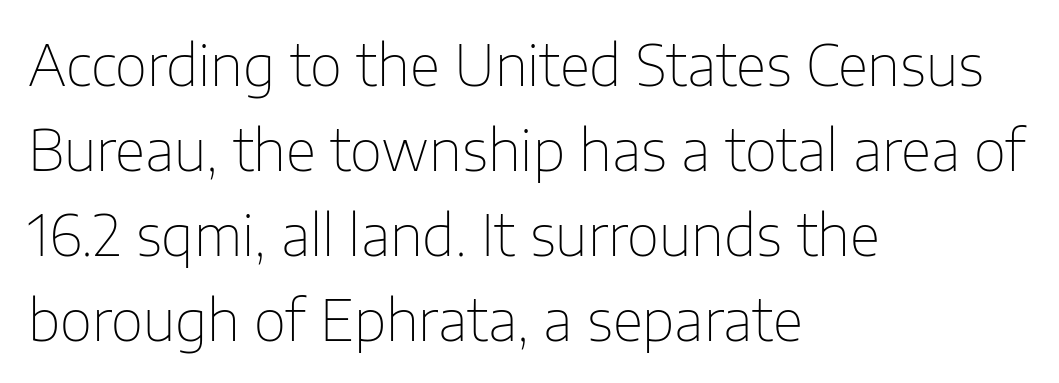
Q: Is the text bold? A: No.
Q: Is the text italic (slanted)? A: No, it is upright.
Q: Is the typeface a serif or a sans-serif typeface? A: Sans-serif.
Q: Is the text underlined? A: No.
Q: How is the paragraph aligned? A: Left-aligned.
Q: Is the spacing between letters normal or unusually wide? A: Normal.
Q: Is the spacing between lines tight, normal or loose? A: Normal.
Q: Width (condensed, normal, or wide)? A: Normal.
Q: Stroke contrast? A: Low.
Q: x-height? A: Medium.
Q: Monospaced? A: No.
